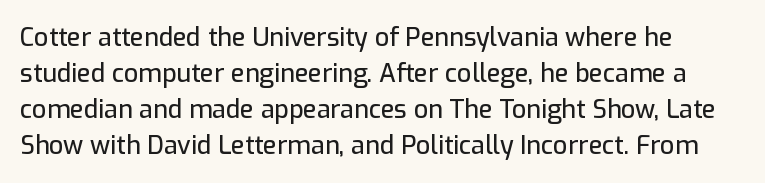
The image shows 25 px text type, upright; set left-aligned, normal line spacing (1.44x), normal letter spacing, not underlined.
